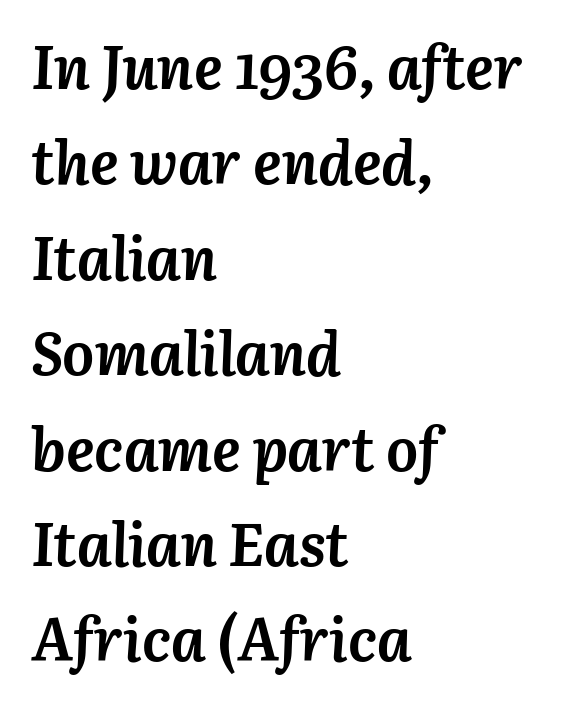
Note the varied advance widths — an 'i' is clearly narrower than an 'm'. The glyphs have the mass of a bold cut. Every character sits at an angle, as italics do. Summary of vertical rhythm: regular, with standard interline spacing. Glyph-to-glyph distance matches everyday printed text.
